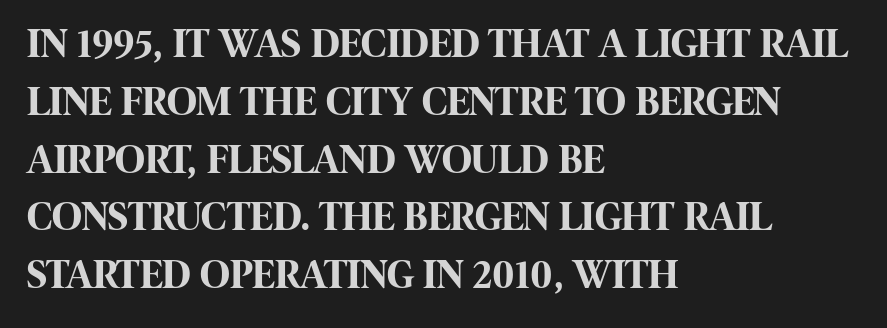
Q: Is the text bold? A: Yes.
Q: Is the text italic (slanted)? A: No, it is upright.
Q: Is the typeface a serif or a sans-serif typeface? A: Sans-serif.
Q: Is the text underlined? A: No.
Q: How is the paragraph aligned? A: Left-aligned.
Q: Is the spacing between letters normal or unusually wide? A: Normal.
Q: Is the spacing between lines tight, normal or loose? A: Normal.
Q: Width (condensed, normal, or wide)? A: Condensed.
Q: Stroke contrast? A: High.
Q: x-height? A: Large.
Q: Monospaced? A: No.
